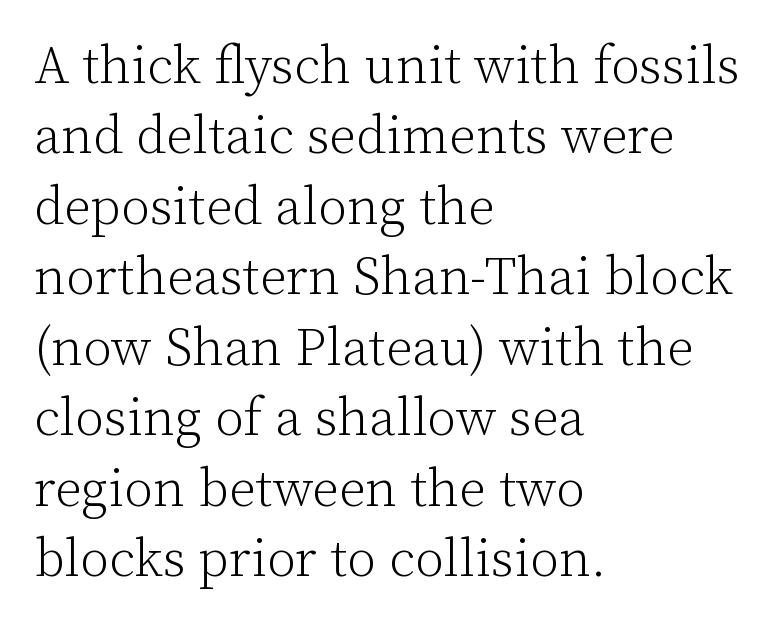
{"serif": "yes", "italic": "no", "bold": "no", "weight": "light", "width": "normal", "stroke_contrast": "low", "x_height": "medium", "monospaced": "no", "underline": "no", "align": "left", "line_spacing": "normal", "line_spacing_ratio": 1.33, "letter_spacing": "normal", "letter_spacing_em": 0.0, "glyph_px": 53}
